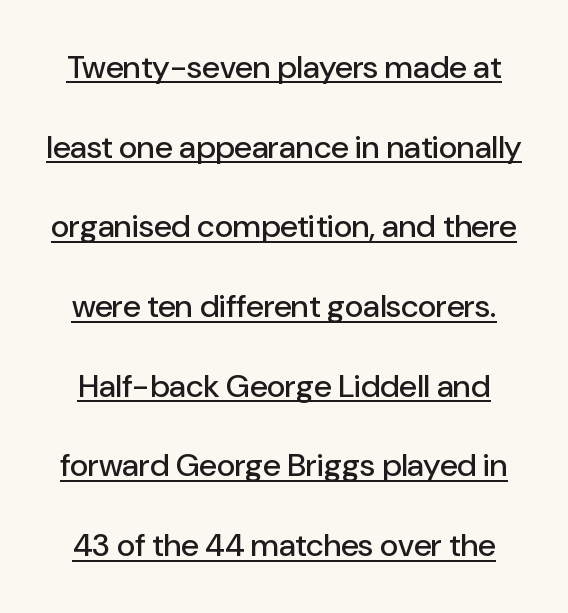
{"serif": "no", "italic": "no", "width": "normal", "stroke_contrast": "low", "x_height": "medium", "monospaced": "no", "underline": "yes", "line_spacing": "loose", "line_spacing_ratio": 2.49, "letter_spacing": "normal", "letter_spacing_em": 0.0, "glyph_px": 32}
